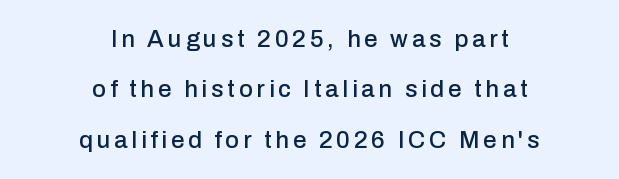
The image shows 24 px text type, upright; set centered, loose line spacing (2.1x), not underlined.
